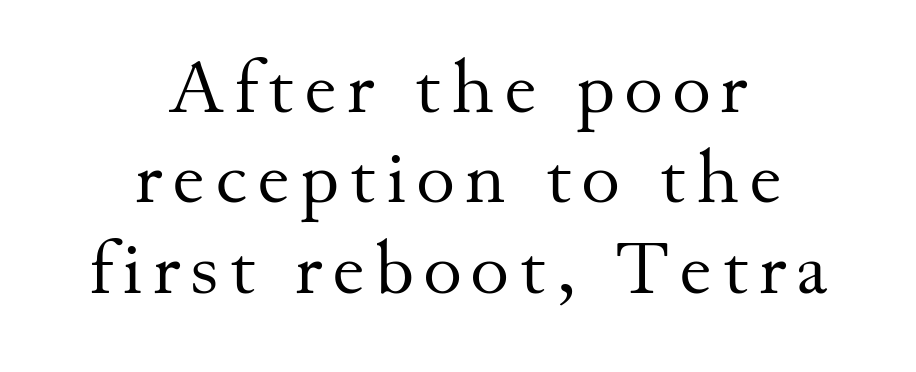
The image shows 74 px regular-weight serif type, upright; set centered, line spacing 1.22x, not underlined; medium stroke contrast and a small x-height.
